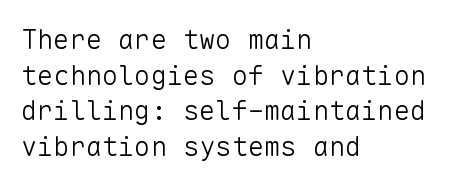
Q: Is the text bold? A: No.
Q: Is the text italic (slanted)? A: No, it is upright.
Q: Is the text underlined? A: No.
Q: How is the paragraph aligned? A: Left-aligned.
Q: Is the spacing between letters normal or unusually wide? A: Normal.
Q: Is the spacing between lines tight, normal or loose? A: Normal.
